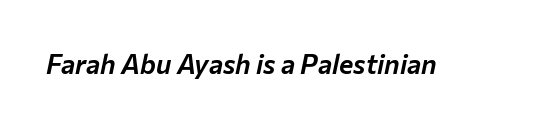
The image shows 27 px text type, italic (leaning right); set normal letter spacing, not underlined.
